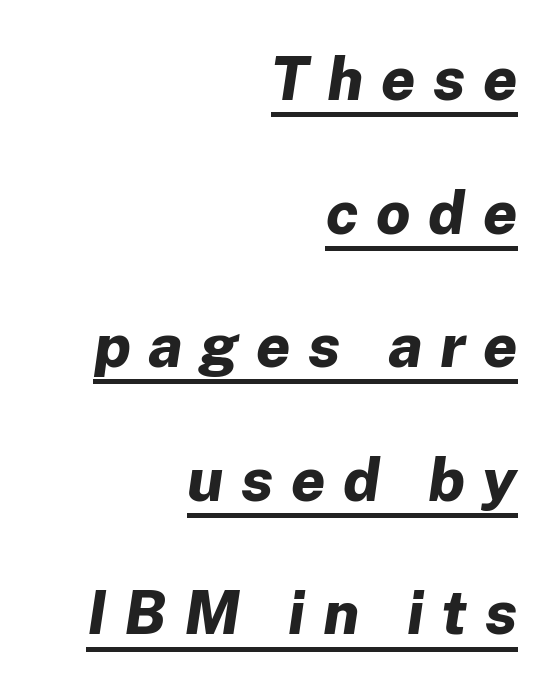
{"italic": "yes", "lean": "right", "slant_degrees": 8, "bold": "yes", "weight": "bold", "width": "normal", "stroke_contrast": "low", "x_height": "medium", "monospaced": "no", "underline": "yes", "align": "right", "line_spacing": "loose", "line_spacing_ratio": 2.19, "letter_spacing": "wide", "letter_spacing_em": 0.29, "glyph_px": 61}
